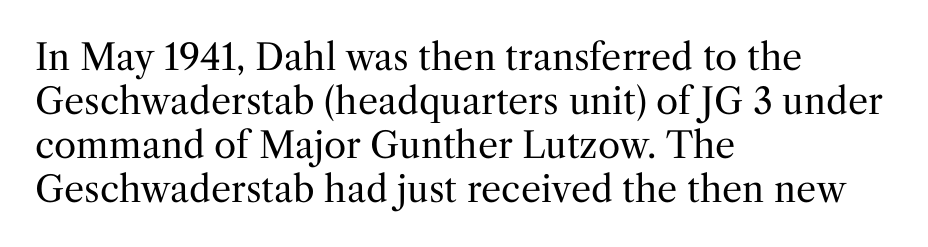
Spacing verdict: proportional, widths tailored to each character. Stroke terminals: seriffed. The baseline area is clear. Inter-character spacing is left at the font's built-in metrics.
